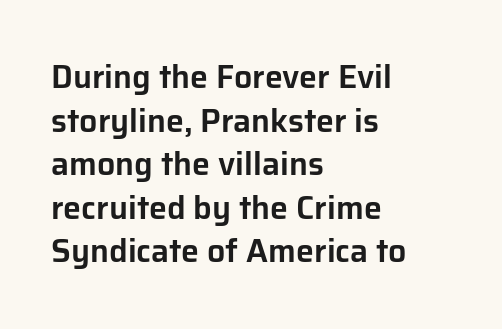
{"serif": "no", "italic": "no", "width": "normal", "stroke_contrast": "low", "x_height": "medium", "monospaced": "no", "underline": "no", "align": "left", "line_spacing": "normal", "line_spacing_ratio": 1.36, "letter_spacing": "normal", "letter_spacing_em": 0.0, "glyph_px": 32}
